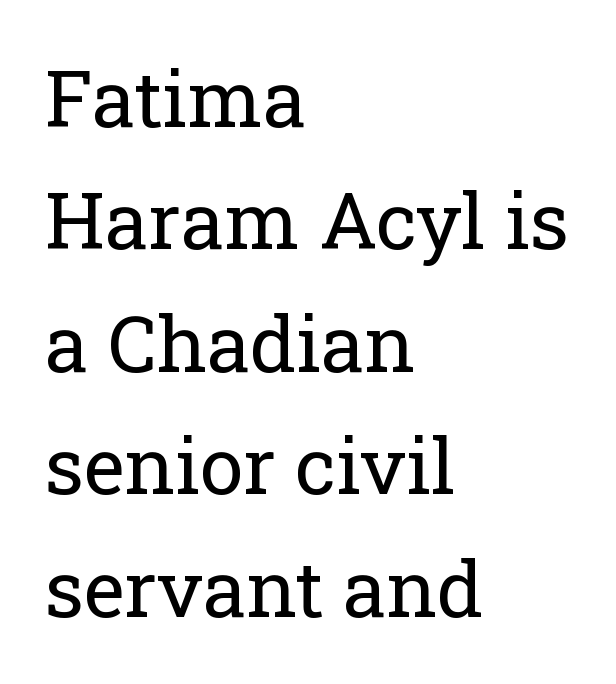
The image shows 78 px regular-weight serif type, upright; set left-aligned, normal line spacing (1.57x), normal letter spacing, not underlined; low stroke contrast and a medium x-height.
